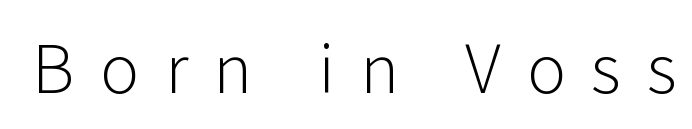
The image shows 66 px light sans-serif type, upright; set unusually wide letter spacing (+0.39 em), not underlined; low stroke contrast and a medium x-height.
